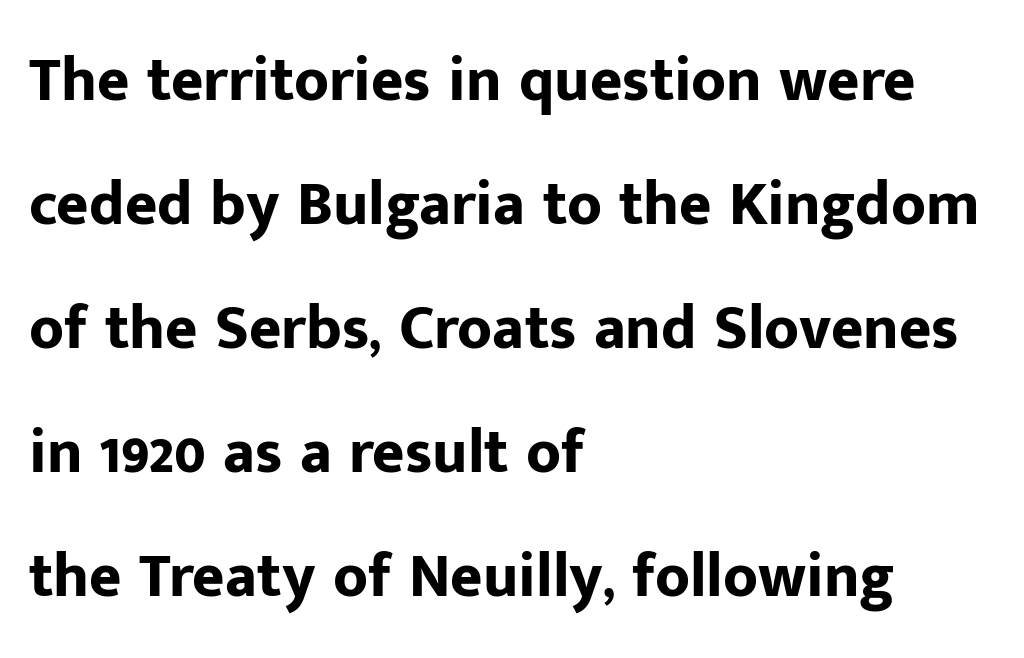
The image shows 62 px bold sans-serif type, upright; set left-aligned, loose line spacing (2.0x), normal letter spacing, not underlined; low stroke contrast and a medium x-height.
